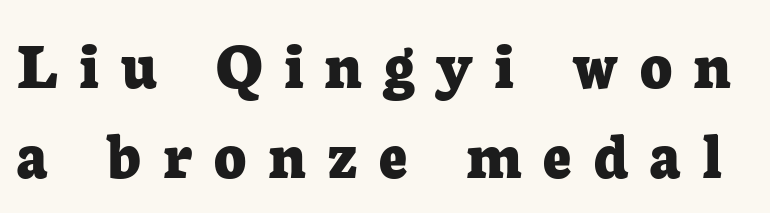
Q: Is the text bold? A: Yes.
Q: Is the text italic (slanted)? A: No, it is upright.
Q: Is the typeface a serif or a sans-serif typeface? A: Serif.
Q: Is the text underlined? A: No.
Q: Is the spacing between letters normal or unusually wide? A: Unusually wide.
Q: Is the spacing between lines tight, normal or loose? A: Normal.
Q: Width (condensed, normal, or wide)? A: Normal.
Q: Stroke contrast? A: Low.
Q: x-height? A: Medium.
Q: Monospaced? A: No.
